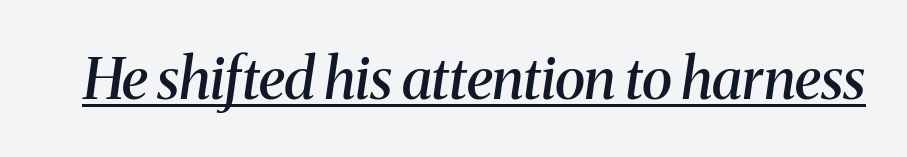
Does extra space separate the letters? No, they use regular spacing. The letters advance in unequal steps, a hallmark of proportional type. Typographic density is moderately raised because the face is semibold. To sum up the face: it has serifs.
